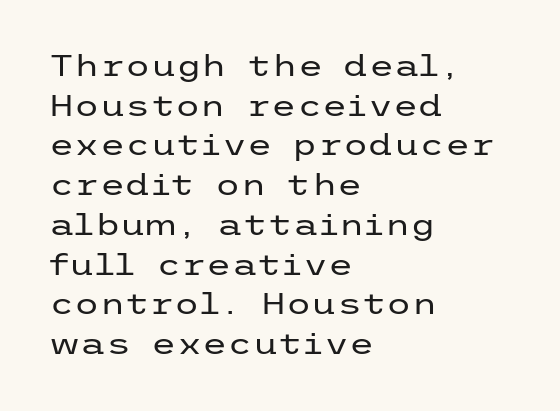
{"serif": "no", "italic": "no", "bold": "no", "weight": "regular", "width": "wide", "stroke_contrast": "low", "x_height": "medium", "underline": "no", "align": "left", "line_spacing": "normal", "line_spacing_ratio": 1.37, "letter_spacing": "normal", "letter_spacing_em": 0.0, "glyph_px": 29}
